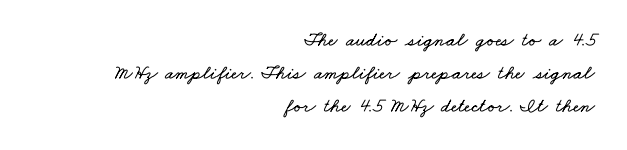
The image shows 20 px text type; set right-aligned, normal line spacing (1.64x), normal letter spacing, not underlined.
